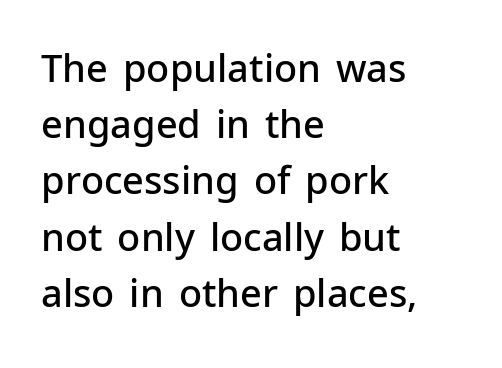
{"serif": "no", "italic": "no", "bold": "semi", "weight": "semibold", "width": "normal", "stroke_contrast": "low", "x_height": "medium", "monospaced": "no", "underline": "no", "align": "left", "line_spacing": "normal", "line_spacing_ratio": 1.48, "letter_spacing": "normal", "letter_spacing_em": 0.0, "glyph_px": 38}
